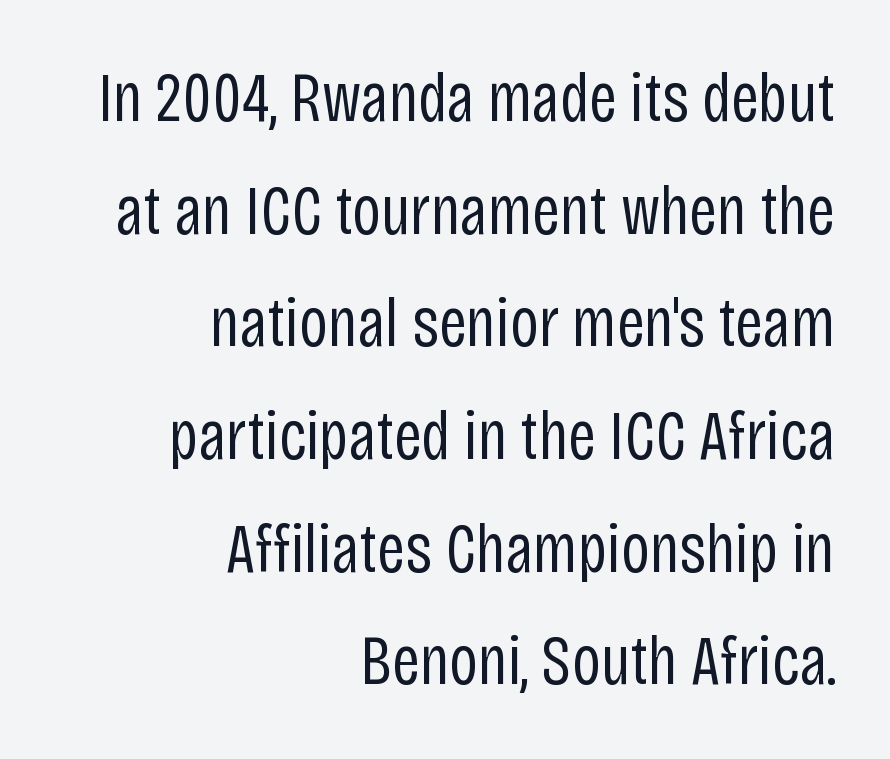
Q: Is the text bold? A: No.
Q: Is the text italic (slanted)? A: No, it is upright.
Q: Is the typeface a serif or a sans-serif typeface? A: Sans-serif.
Q: Is the text underlined? A: No.
Q: How is the paragraph aligned? A: Right-aligned.
Q: Is the spacing between letters normal or unusually wide? A: Normal.
Q: Is the spacing between lines tight, normal or loose? A: Normal.
Q: Width (condensed, normal, or wide)? A: Condensed.
Q: Stroke contrast? A: Low.
Q: x-height? A: Large.
Q: Monospaced? A: No.
